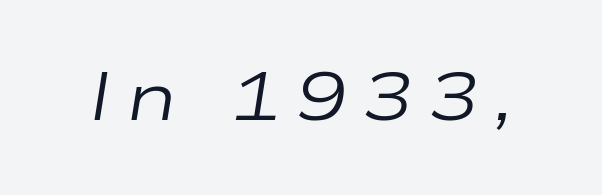
Q: Is the text bold? A: No.
Q: Is the text italic (slanted)? A: Yes, it leans right by about 9 degrees.
Q: Is the text underlined? A: No.
Q: Is the spacing between letters normal or unusually wide? A: Unusually wide.
Q: Width (condensed, normal, or wide)? A: Wide.
Q: Stroke contrast? A: Low.
Q: x-height? A: Medium.
Q: Monospaced? A: No.
